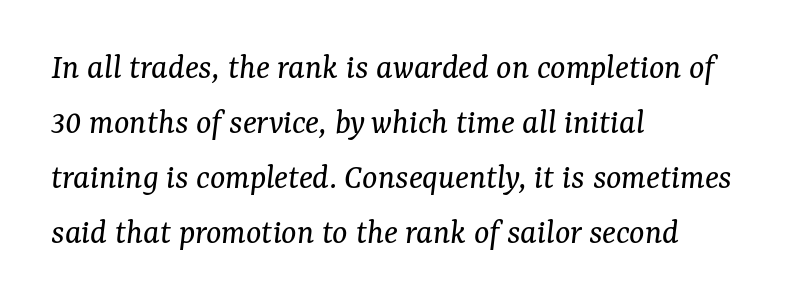
Q: Is the text bold? A: No.
Q: Is the text italic (slanted)? A: Yes, it leans right by about 7 degrees.
Q: Is the typeface a serif or a sans-serif typeface? A: Serif.
Q: Is the text underlined? A: No.
Q: How is the paragraph aligned? A: Left-aligned.
Q: Is the spacing between letters normal or unusually wide? A: Normal.
Q: Is the spacing between lines tight, normal or loose? A: Normal.
Q: Width (condensed, normal, or wide)? A: Normal.
Q: Stroke contrast? A: Medium.
Q: x-height? A: Medium.
Q: Monospaced? A: No.
